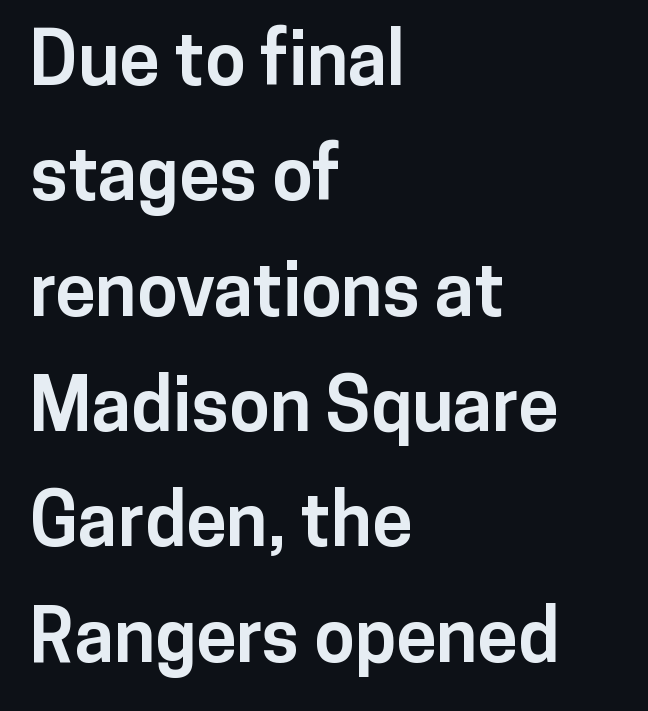
The image shows 73 px bold sans-serif type, upright; set left-aligned, normal line spacing (1.58x), normal letter spacing, not underlined; low stroke contrast and a medium x-height.
